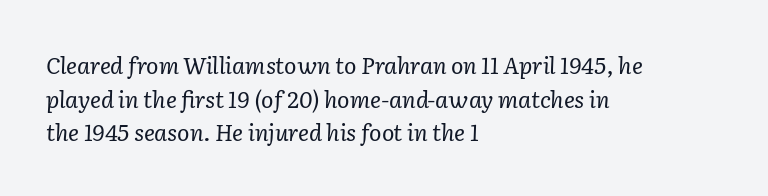
{"italic": "yes", "lean": "right", "slant_degrees": 2, "bold": "no", "underline": "no", "align": "left", "line_spacing": "normal", "line_spacing_ratio": 1.46, "letter_spacing": "normal", "letter_spacing_em": 0.0, "glyph_px": 23}
